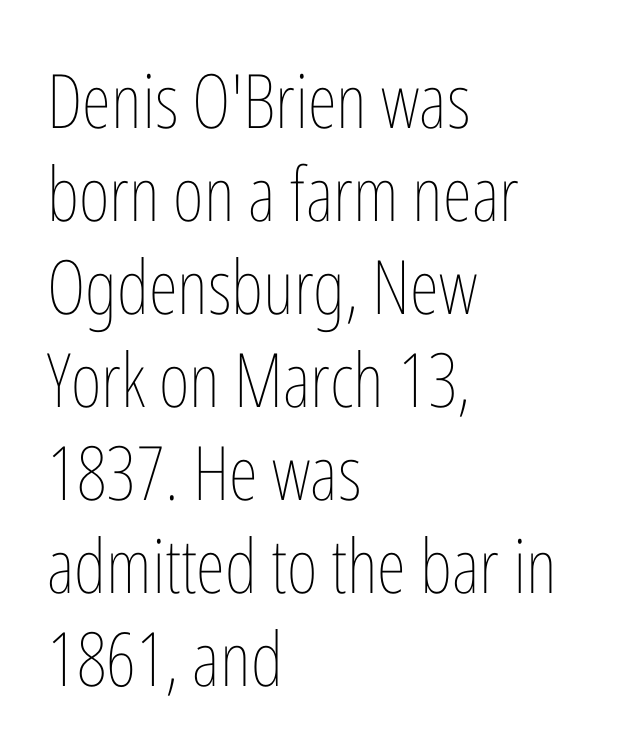
The image shows 75 px thin, condensed type, upright; set left-aligned, line spacing 1.24x, normal letter spacing, not underlined; low stroke contrast and a medium x-height.
